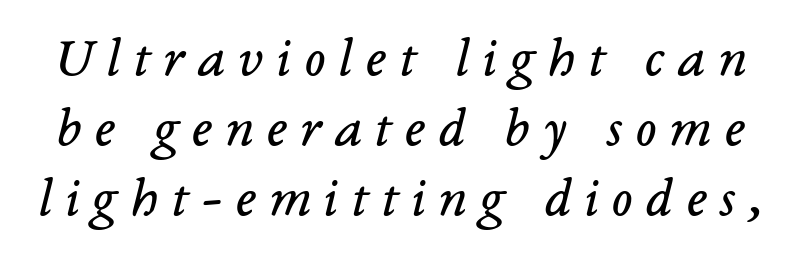
The leading is moderate, giving the passage an even texture. Lines of text with bare space underneath. Look at the bottom of the vertical strokes: they flare into serifs here. The line texture is sparse and dotted thanks to wide tracking.
